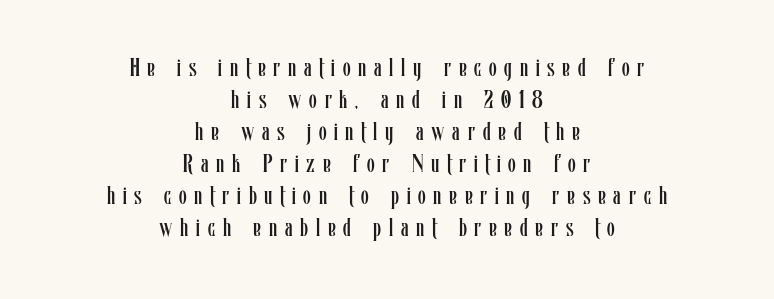
The image shows 25 px text type, upright; set centered, normal line spacing (1.28x), unusually wide letter spacing (+0.31 em), not underlined.
